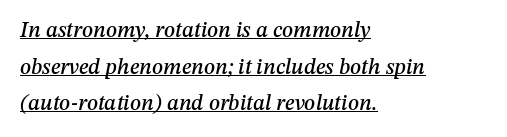
Q: Is the text italic (slanted)? A: Yes, it leans right by about 12 degrees.
Q: Is the text underlined? A: Yes.
Q: How is the paragraph aligned? A: Left-aligned.
Q: Is the spacing between letters normal or unusually wide? A: Normal.
Q: Is the spacing between lines tight, normal or loose? A: Normal.
